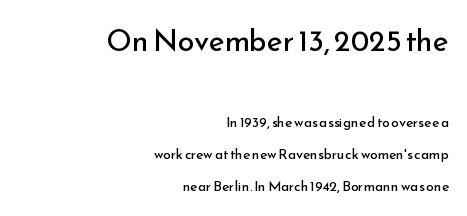
The image shows 30 px regular-weight sans-serif type, upright; set right-aligned, loose line spacing (2.3x), normal letter spacing, not underlined; the first (top) block is 2.14x larger; low stroke contrast and a small x-height.
